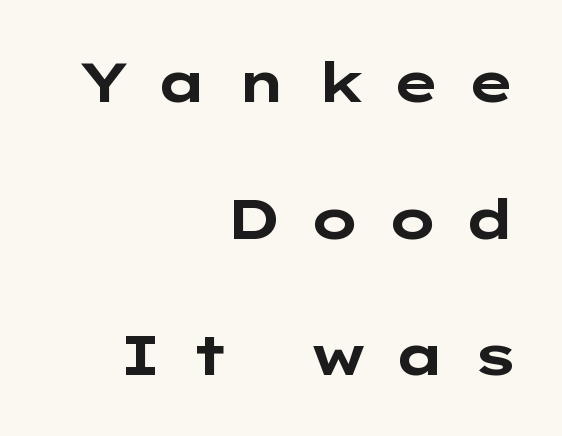
{"serif": "no", "italic": "no", "bold": "yes", "weight": "bold", "width": "wide", "stroke_contrast": "low", "x_height": "medium", "monospaced": "no", "underline": "no", "align": "right", "line_spacing": "loose", "line_spacing_ratio": 2.44, "letter_spacing": "wide", "letter_spacing_em": 0.47, "glyph_px": 56}
